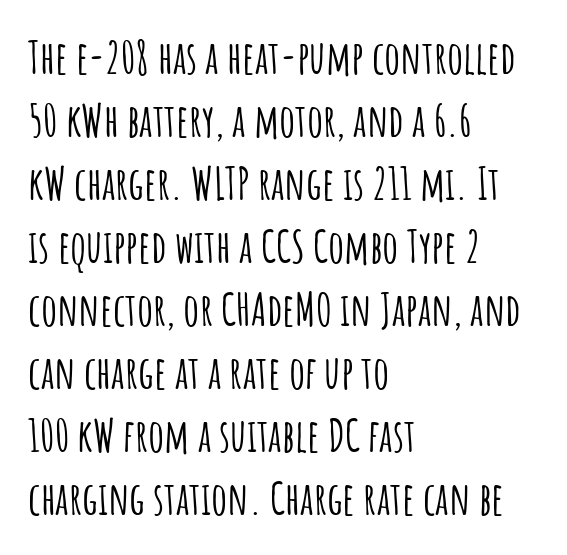
A classic flush-left, rag-right setting is used for this passage. The passage shown is typed in a proportional face where columns would drift. Compared with typical paragraphs, the rows here are spaced about the same. Serif or sans? Sans — the stroke terminals are bare.
